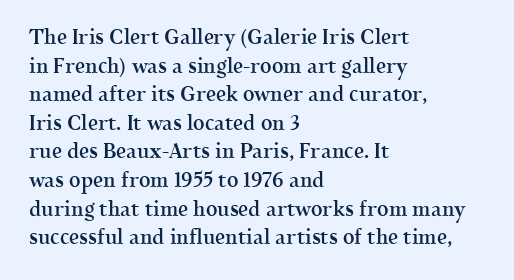
Q: Is the text bold? A: Semi-bold.
Q: Is the text italic (slanted)? A: No, it is upright.
Q: Is the text underlined? A: No.
Q: How is the paragraph aligned? A: Left-aligned.
Q: Is the spacing between letters normal or unusually wide? A: Normal.
Q: Is the spacing between lines tight, normal or loose? A: Normal.
